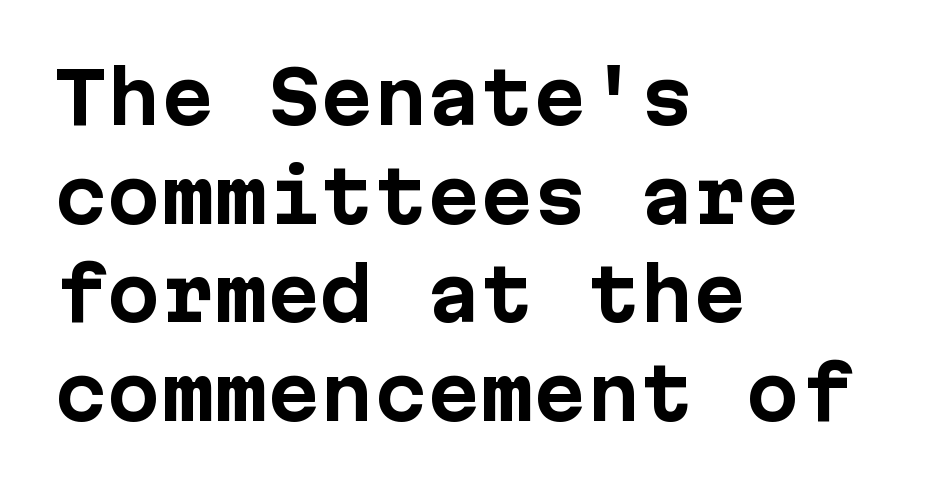
Q: Is the text bold? A: Yes.
Q: Is the text italic (slanted)? A: No, it is upright.
Q: Is the typeface a serif or a sans-serif typeface? A: Sans-serif.
Q: Is the text underlined? A: No.
Q: How is the paragraph aligned? A: Left-aligned.
Q: Is the spacing between letters normal or unusually wide? A: Normal.
Q: Is the spacing between lines tight, normal or loose? A: Normal.
Q: Width (condensed, normal, or wide)? A: Normal.
Q: Stroke contrast? A: Low.
Q: x-height? A: Medium.
